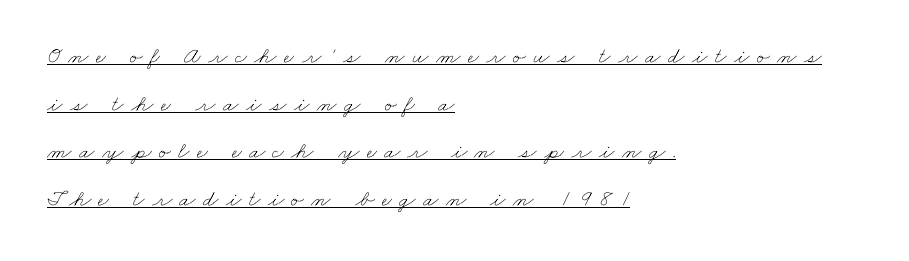
Q: Is the text bold? A: No.
Q: Is the text underlined? A: Yes.
Q: How is the paragraph aligned? A: Left-aligned.
Q: Is the spacing between letters normal or unusually wide? A: Unusually wide.
Q: Is the spacing between lines tight, normal or loose? A: Loose.
